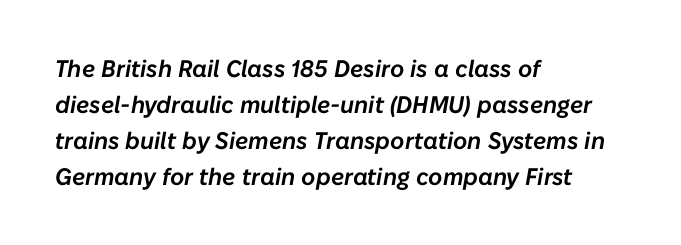
Each line starts at the same left margin while the right side varies. In terms of posture, this sample is oblique. Vertical spacing — default. Lines of text with bare space underneath. Each word holds together tightly as a unit, with standard inter-letter gaps.
